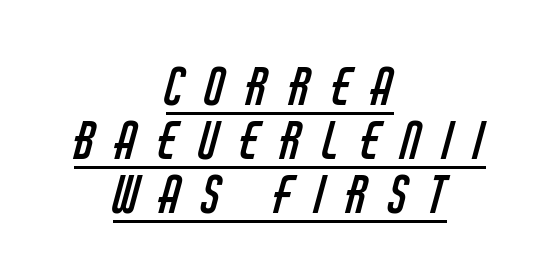
Q: Is the text bold? A: No.
Q: Is the typeface a serif or a sans-serif typeface? A: Sans-serif.
Q: Is the text underlined? A: Yes.
Q: How is the paragraph aligned? A: Centered.
Q: Is the spacing between letters normal or unusually wide? A: Unusually wide.
Q: Is the spacing between lines tight, normal or loose? A: Tight.
Q: Width (condensed, normal, or wide)? A: Condensed.
Q: Stroke contrast? A: Low.
Q: x-height? A: Large.
Q: Monospaced? A: No.
